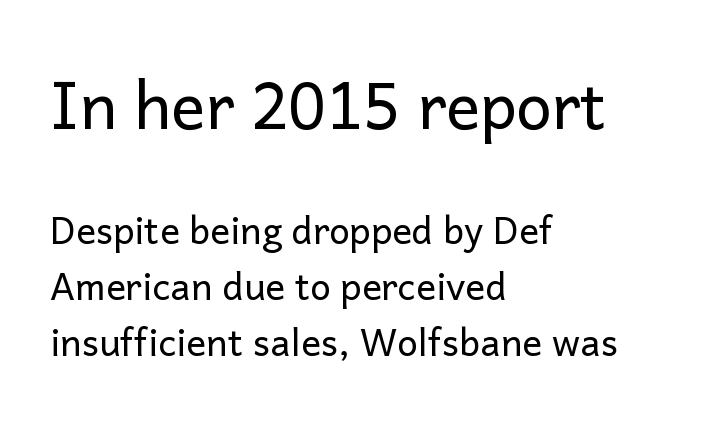
The horizontal fit of the characters is conventional and even. No feet cap the strokes, marking this as sans-serif type. Line starts are locked; line ends wander. Compared with typical paragraphs, the rows here are spaced about the same. The words here are not underlined.
